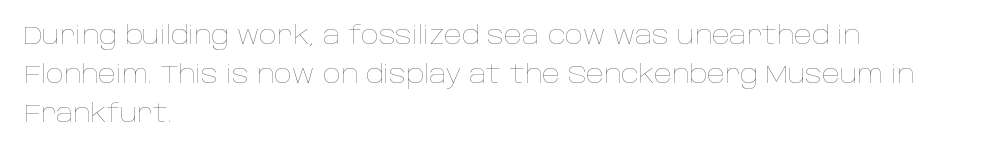
The image shows 25 px text type, upright; set left-aligned, normal line spacing (1.56x), normal letter spacing, not underlined.
